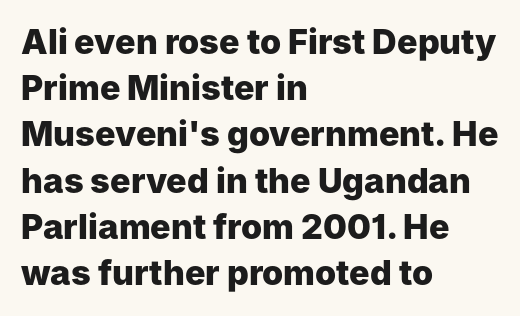
Q: Is the text bold? A: Yes.
Q: Is the text italic (slanted)? A: No, it is upright.
Q: Is the typeface a serif or a sans-serif typeface? A: Sans-serif.
Q: Is the text underlined? A: No.
Q: How is the paragraph aligned? A: Left-aligned.
Q: Is the spacing between letters normal or unusually wide? A: Normal.
Q: Is the spacing between lines tight, normal or loose? A: Normal.
Q: Width (condensed, normal, or wide)? A: Normal.
Q: Stroke contrast? A: Low.
Q: x-height? A: Medium.
Q: Monospaced? A: No.
